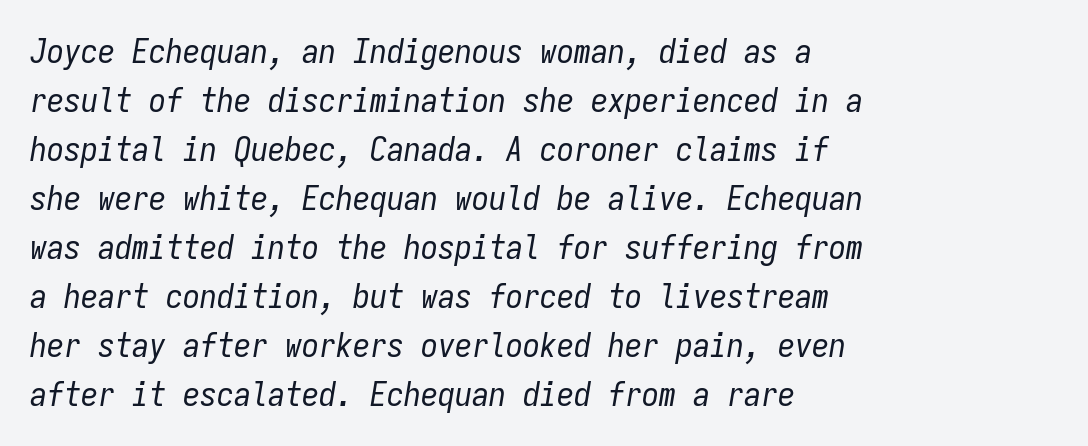
Q: Is the text bold? A: No.
Q: Is the text italic (slanted)? A: Yes, it leans right by about 9 degrees.
Q: Is the text underlined? A: No.
Q: How is the paragraph aligned? A: Left-aligned.
Q: Is the spacing between letters normal or unusually wide? A: Normal.
Q: Is the spacing between lines tight, normal or loose? A: Normal.
Q: Width (condensed, normal, or wide)? A: Condensed.
Q: Stroke contrast? A: Low.
Q: x-height? A: Medium.
Q: Monospaced? A: Yes.
